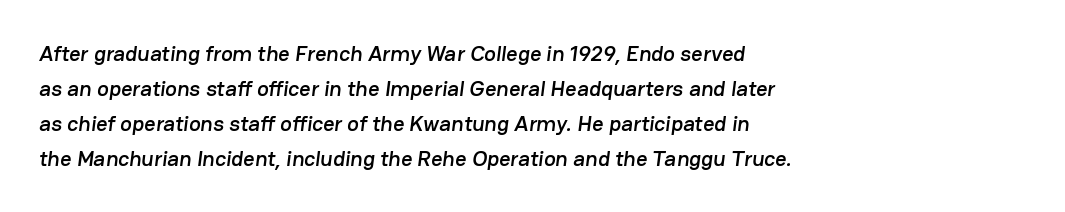
{"underline": "no", "align": "left", "line_spacing": "normal", "line_spacing_ratio": 1.59, "letter_spacing": "normal", "letter_spacing_em": 0.0, "glyph_px": 22}
